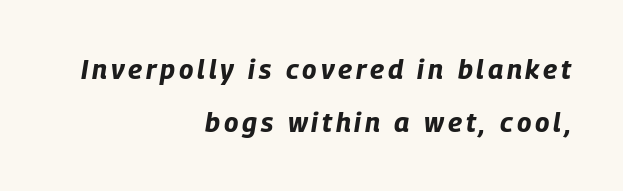
{"italic": "yes", "lean": "right", "slant_degrees": 9, "bold": "yes", "underline": "no", "align": "right", "line_spacing": "loose", "line_spacing_ratio": 1.95, "glyph_px": 27}
